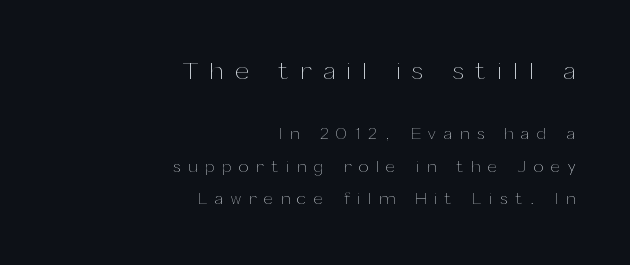
The image shows 25 px text type, upright; set right-aligned, loose line spacing (1.92x), unusually wide letter spacing (+0.46 em), not underlined; the first (top) block is 1.47x larger.
